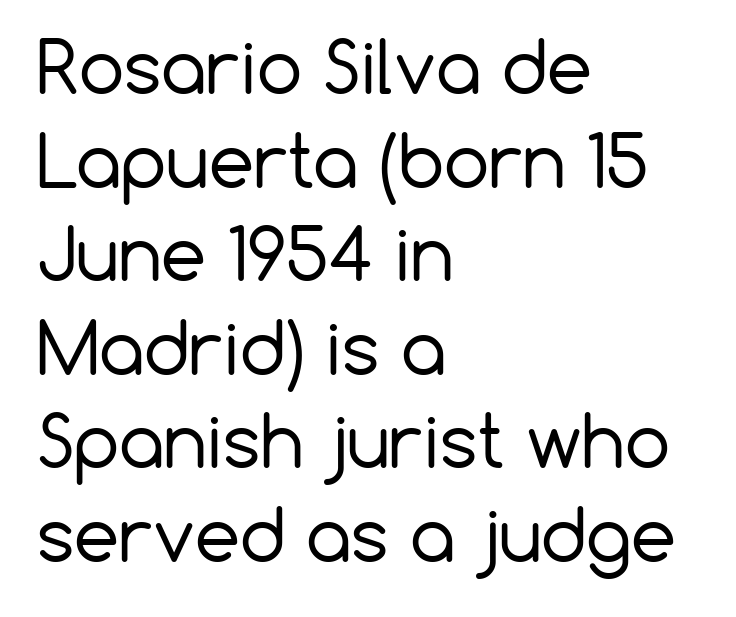
Q: Is the text bold? A: No.
Q: Is the text italic (slanted)? A: No, it is upright.
Q: Is the typeface a serif or a sans-serif typeface? A: Sans-serif.
Q: Is the text underlined? A: No.
Q: How is the paragraph aligned? A: Left-aligned.
Q: Is the spacing between letters normal or unusually wide? A: Normal.
Q: Is the spacing between lines tight, normal or loose? A: Normal.
Q: Width (condensed, normal, or wide)? A: Normal.
Q: Stroke contrast? A: Low.
Q: x-height? A: Medium.
Q: Monospaced? A: No.
